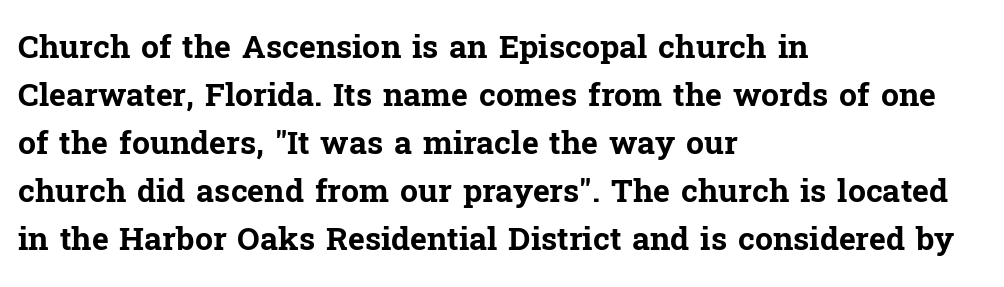
{"serif": "yes", "italic": "no", "bold": "yes", "weight": "bold", "width": "normal", "stroke_contrast": "low", "x_height": "medium", "monospaced": "no", "underline": "no", "align": "left", "line_spacing": "normal", "line_spacing_ratio": 1.5, "letter_spacing": "normal", "letter_spacing_em": 0.0, "glyph_px": 32}
